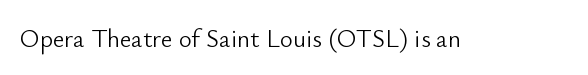
Q: Is the text bold? A: No.
Q: Is the text italic (slanted)? A: No, it is upright.
Q: Is the text underlined? A: No.
Q: Is the spacing between letters normal or unusually wide? A: Normal.
